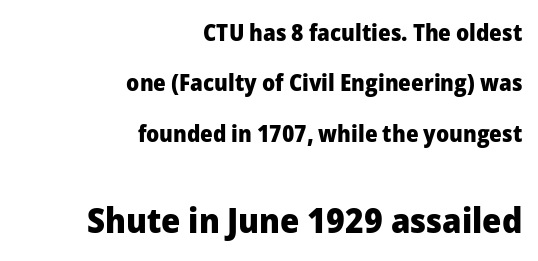
Q: Is the text bold? A: Yes.
Q: Is the text italic (slanted)? A: No, it is upright.
Q: Is the typeface a serif or a sans-serif typeface? A: Sans-serif.
Q: Is the text underlined? A: No.
Q: How is the paragraph aligned? A: Right-aligned.
Q: Is the spacing between letters normal or unusually wide? A: Normal.
Q: Is the spacing between lines tight, normal or loose? A: Loose.
Q: Which block of text is set in a larger size, the first (top) or the second (bottom)? A: The second (bottom) one.
Q: Width (condensed, normal, or wide)? A: Normal.
Q: Stroke contrast? A: Low.
Q: x-height? A: Medium.
Q: Monospaced? A: No.
